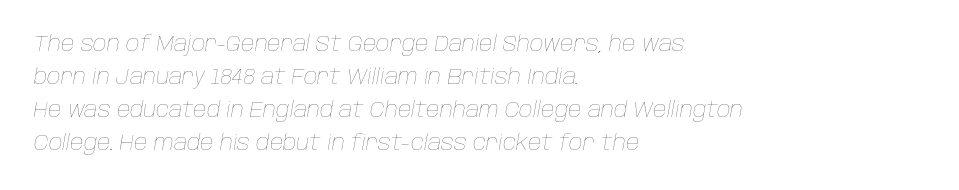
The image shows 21 px text type, italic (leaning right); set left-aligned, normal line spacing (1.57x), normal letter spacing, not underlined.
